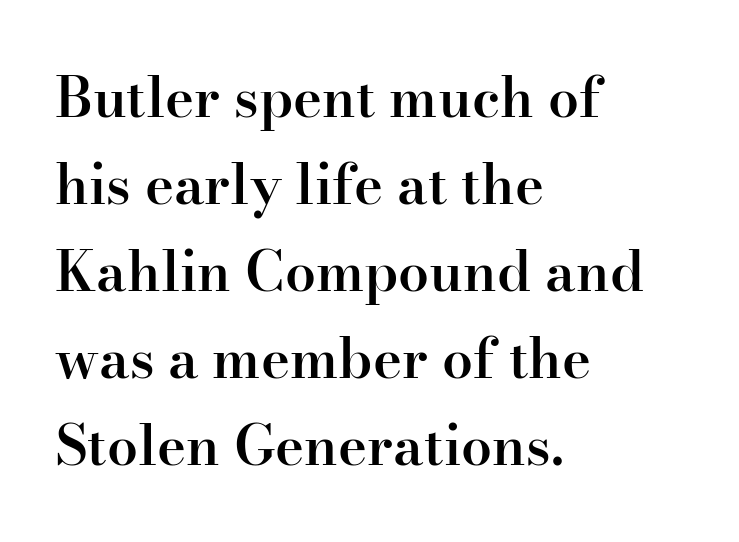
The image shows 55 px semibold serif type, upright; set left-aligned, normal line spacing (1.58x), normal letter spacing, not underlined; high stroke contrast and a small x-height.
